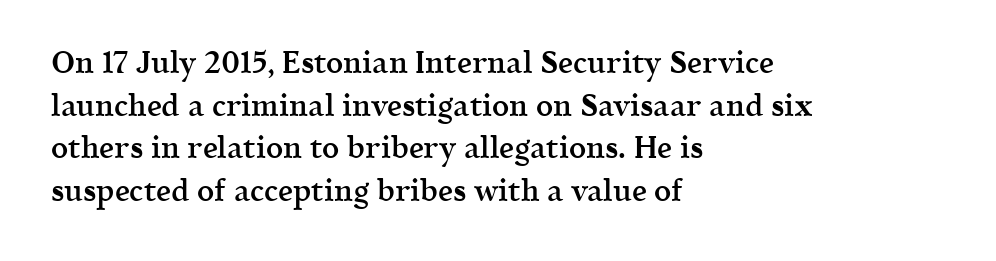
{"serif": "yes", "italic": "no", "bold": "semi", "weight": "semibold", "width": "normal", "x_height": "medium", "monospaced": "no", "underline": "no", "align": "left", "line_spacing": "normal", "line_spacing_ratio": 1.42, "letter_spacing": "normal", "letter_spacing_em": 0.0, "glyph_px": 30}
